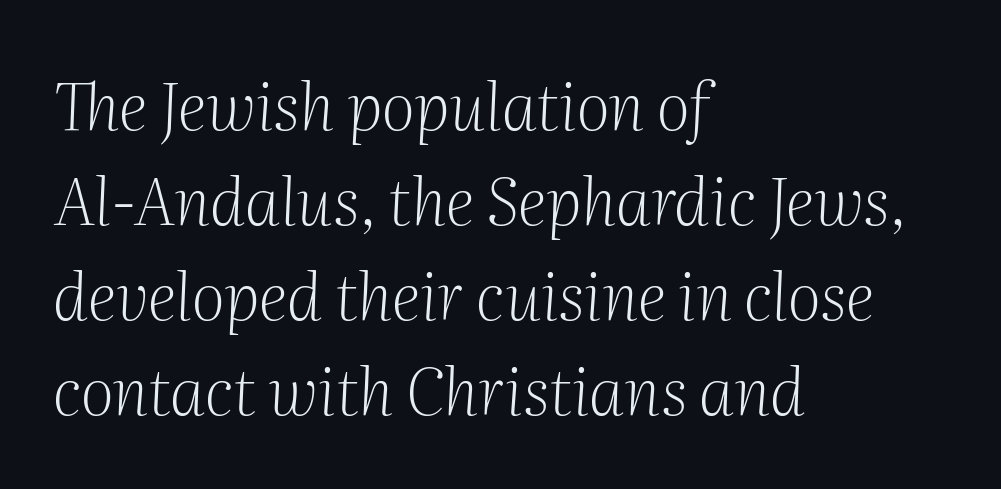
The image shows 65 px light serif type, italic (leaning right); set left-aligned, normal line spacing (1.46x), normal letter spacing, not underlined; medium stroke contrast and a medium x-height.
